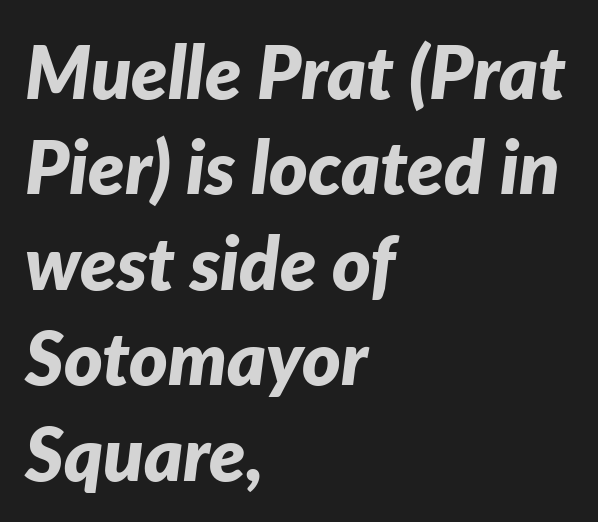
Q: Is the text bold? A: Yes.
Q: Is the text italic (slanted)? A: Yes, it leans right by about 7 degrees.
Q: Is the text underlined? A: No.
Q: How is the paragraph aligned? A: Left-aligned.
Q: Is the spacing between letters normal or unusually wide? A: Normal.
Q: Is the spacing between lines tight, normal or loose? A: Normal.
Q: Width (condensed, normal, or wide)? A: Normal.
Q: Stroke contrast? A: Low.
Q: x-height? A: Medium.
Q: Monospaced? A: No.
